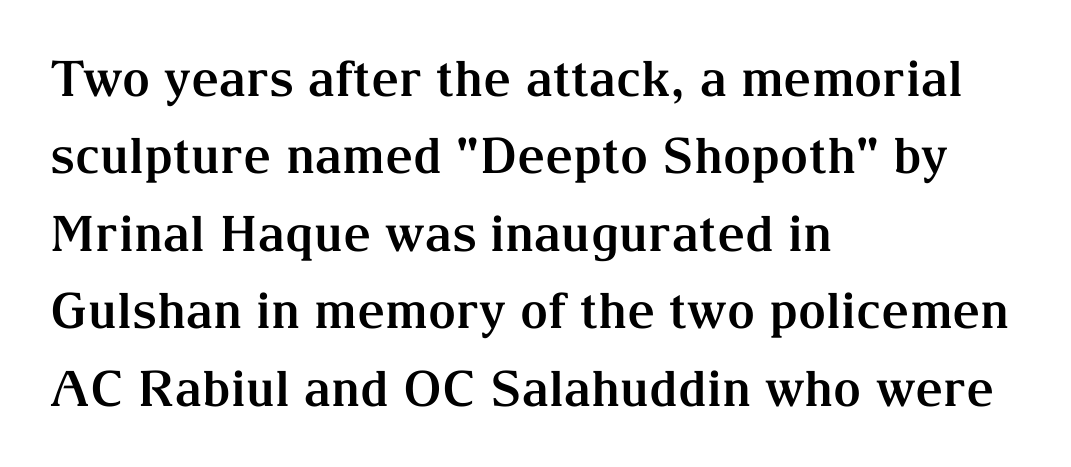
The image shows 49 px bold serif type, upright; set left-aligned, normal line spacing (1.58x), normal letter spacing, not underlined; medium stroke contrast and a medium x-height.
